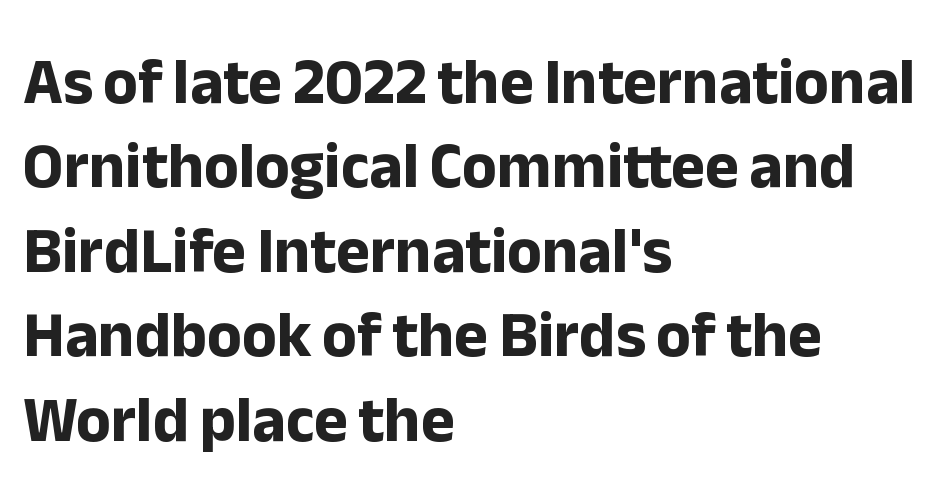
Spacing between characters is what you'd get straight out of the box. Look at the bottom of the vertical strokes: they stop flat, with no serifs. Students, observe: this is what conventionally led text looks like. The glyphs are unaccompanied by any horizontal stroke below them. Each glyph is drawn with heavy, bold strokes. Upright lettering throughout.
